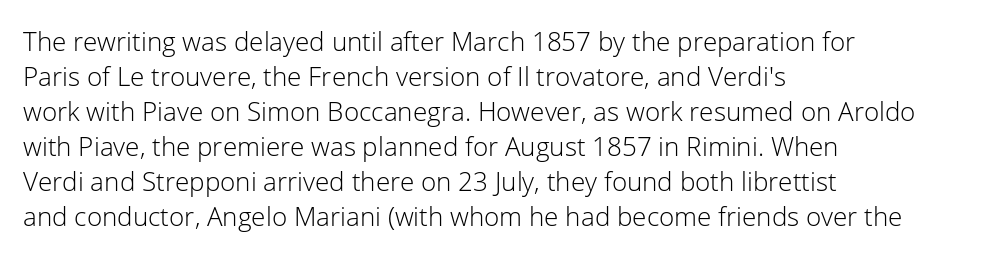
Q: Is the text bold? A: No.
Q: Is the text italic (slanted)? A: No, it is upright.
Q: Is the text underlined? A: No.
Q: How is the paragraph aligned? A: Left-aligned.
Q: Is the spacing between letters normal or unusually wide? A: Normal.
Q: Is the spacing between lines tight, normal or loose? A: Normal.
